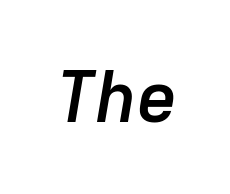
The image shows 71 px semibold type, italic (leaning right); set normal letter spacing, not underlined; low stroke contrast and a medium x-height.
